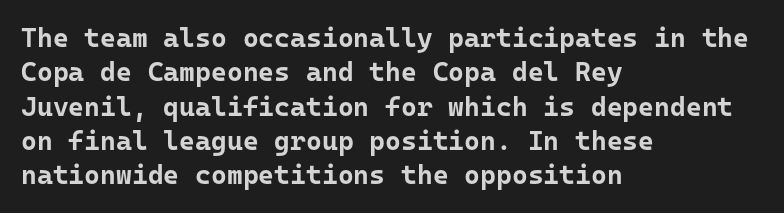
Q: Is the text bold? A: Yes.
Q: Is the text italic (slanted)? A: No, it is upright.
Q: Is the text underlined? A: No.
Q: How is the paragraph aligned? A: Left-aligned.
Q: Is the spacing between letters normal or unusually wide? A: Normal.
Q: Is the spacing between lines tight, normal or loose? A: Normal.
